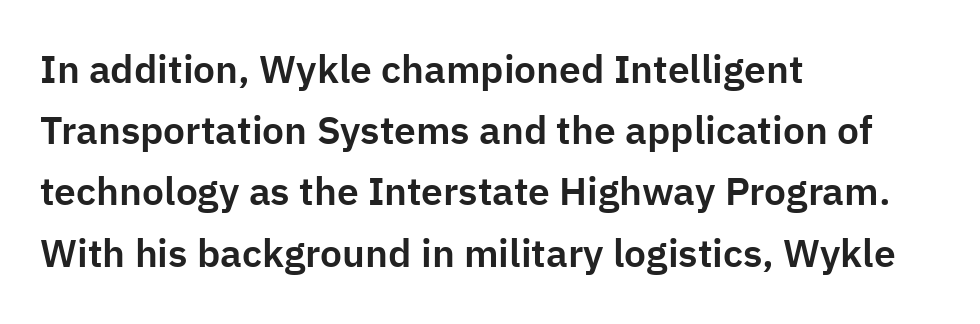
Q: Is the text italic (slanted)? A: No, it is upright.
Q: Is the typeface a serif or a sans-serif typeface? A: Sans-serif.
Q: Is the text underlined? A: No.
Q: How is the paragraph aligned? A: Left-aligned.
Q: Is the spacing between letters normal or unusually wide? A: Normal.
Q: Is the spacing between lines tight, normal or loose? A: Normal.
Q: Width (condensed, normal, or wide)? A: Normal.
Q: Stroke contrast? A: Low.
Q: x-height? A: Medium.
Q: Monospaced? A: No.
